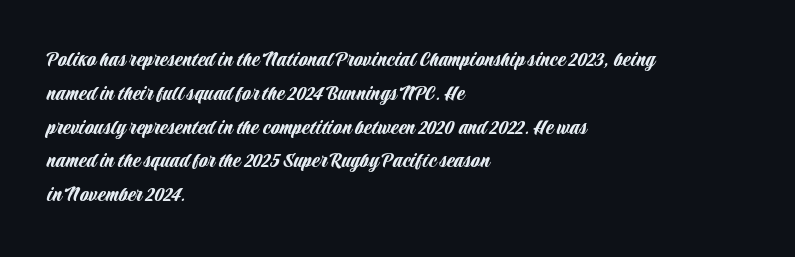
Left-aligned paragraph, ragged on the right. Compared with typical body copy, the letter spacing here is the same. Baseline-to-baseline distance is the conventional proportion of letter height. The string is rendered with underlining switched off.
